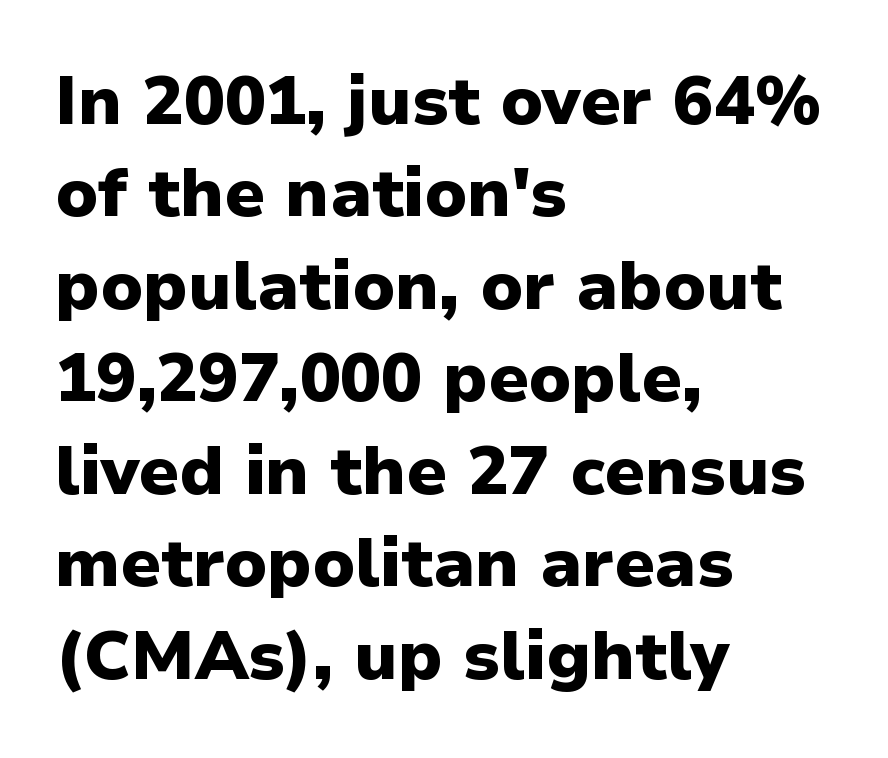
In CSS terms this would be text-align: left. The line-height multiplier appears to be the usual default. Typesetter's note: full bold, strokes at maximum text heaviness. Observe the ordinary spacing: letters are neighbours, not strangers. The glyphs are unaccompanied by any horizontal stroke below them.
